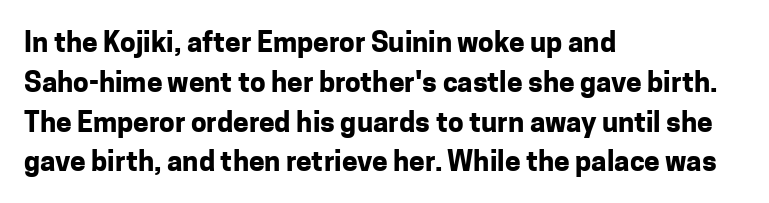
Q: Is the text bold? A: Yes.
Q: Is the text italic (slanted)? A: No, it is upright.
Q: Is the typeface a serif or a sans-serif typeface? A: Sans-serif.
Q: Is the text underlined? A: No.
Q: How is the paragraph aligned? A: Left-aligned.
Q: Is the spacing between letters normal or unusually wide? A: Normal.
Q: Is the spacing between lines tight, normal or loose? A: Normal.
Q: Width (condensed, normal, or wide)? A: Normal.
Q: Stroke contrast? A: Low.
Q: x-height? A: Medium.
Q: Monospaced? A: No.
